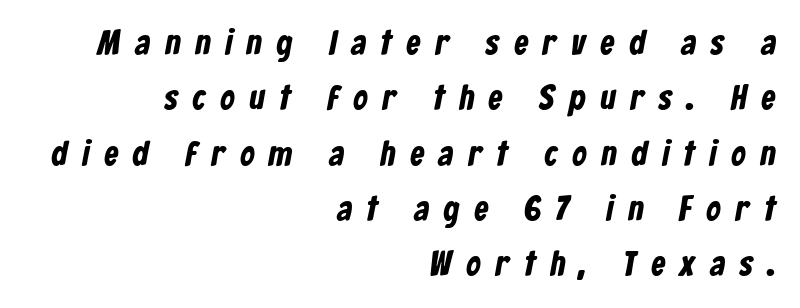
Q: Is the text bold? A: Yes.
Q: Is the typeface a serif or a sans-serif typeface? A: Sans-serif.
Q: Is the text underlined? A: No.
Q: How is the paragraph aligned? A: Right-aligned.
Q: Is the spacing between letters normal or unusually wide? A: Unusually wide.
Q: Is the spacing between lines tight, normal or loose? A: Normal.
Q: Width (condensed, normal, or wide)? A: Condensed.
Q: Stroke contrast? A: Low.
Q: x-height? A: Medium.
Q: Monospaced? A: No.
